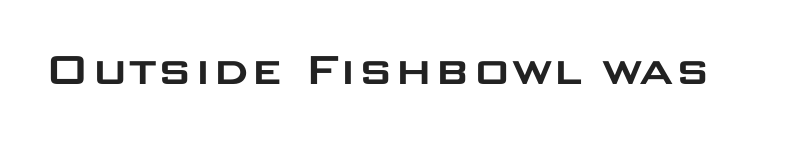
Underlining? Definitely not there. Style check: upright. Note the varied advance widths — an 'i' is clearly narrower than an 'm'. In terms of letterspacing, this is plain default setting. Classification — sans serif.
